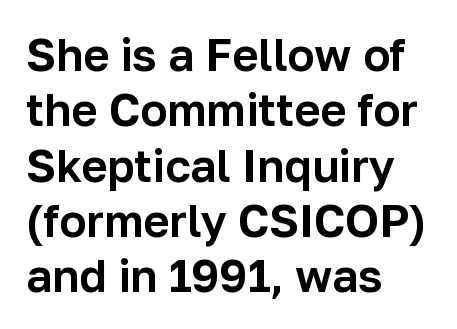
Q: Is the text italic (slanted)? A: No, it is upright.
Q: Is the typeface a serif or a sans-serif typeface? A: Sans-serif.
Q: Is the text underlined? A: No.
Q: How is the paragraph aligned? A: Left-aligned.
Q: Is the spacing between letters normal or unusually wide? A: Normal.
Q: Width (condensed, normal, or wide)? A: Normal.
Q: Stroke contrast? A: Low.
Q: x-height? A: Medium.
Q: Monospaced? A: No.
